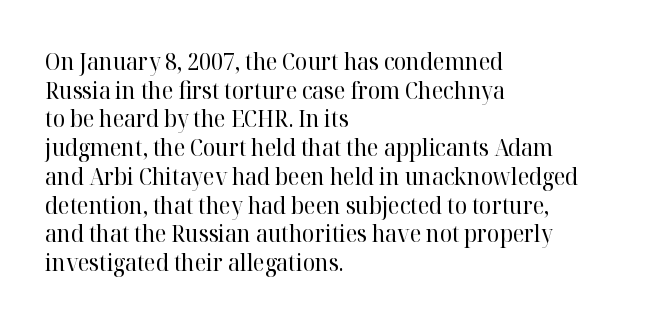
The lines sit at an ordinary, default distance from one another. The text block is weighted toward the left margin, trailing off unevenly rightward. Tracking value appears to be zero — textbook default spacing. Has an underline been added? It has not. Stroke mass is kept to a normal reading level or below.
